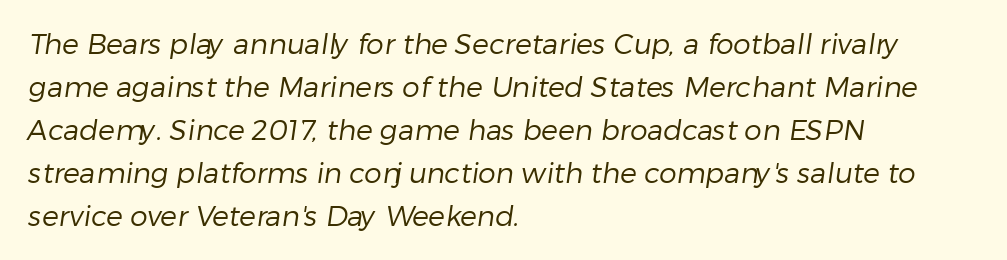
No word sits above an underline. The rendering uses natural spacing where letterforms have individual widths. No extra ink here — the face is not bold. The space between consecutive lines is moderate. Layout note: lines flush left.
